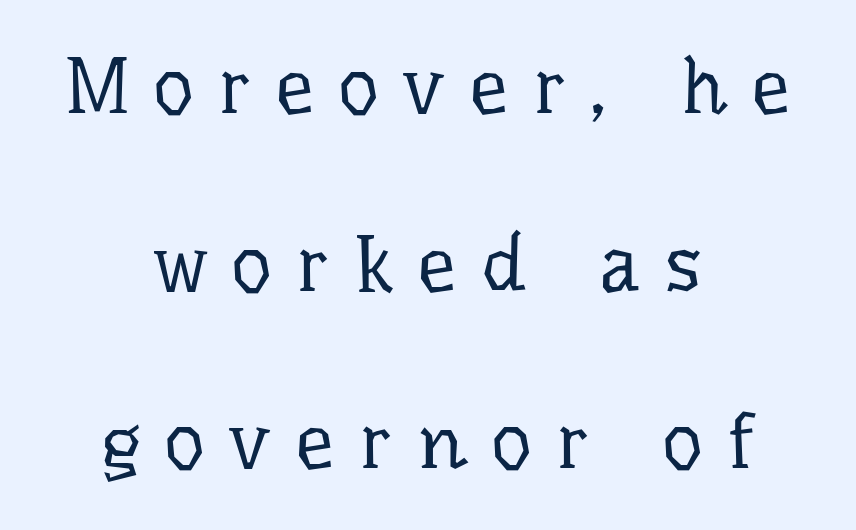
The image shows 79 px regular-weight serif type, upright; set centered, loose line spacing (2.25x), unusually wide letter spacing (+0.31 em), not underlined; low stroke contrast and a medium x-height.
